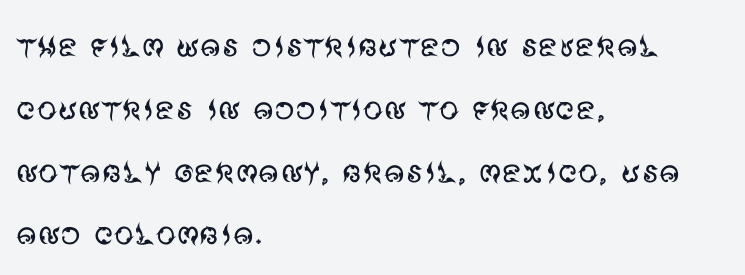
The image shows 40 px regular-weight sans-serif type, upright; set left-aligned, normal line spacing (1.57x), normal letter spacing, not underlined; medium stroke contrast and a large x-height.
